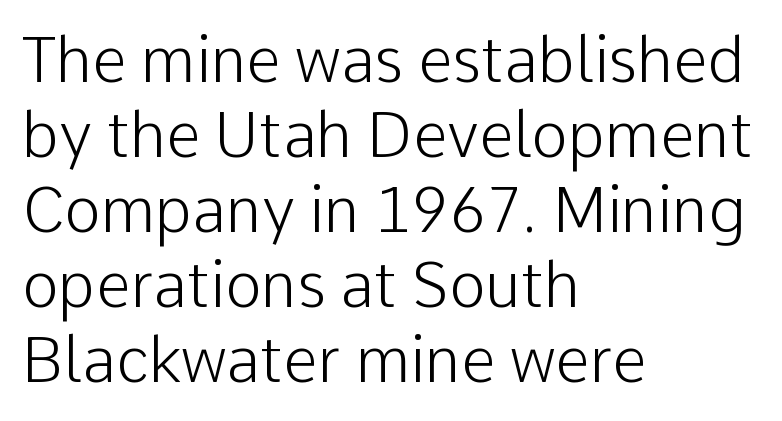
The rendering uses natural spacing where letterforms have individual widths. Words float on clear page, feet unadorned. The ragged edge is on the right, which tells us the setting is flush left. The lettering holds an erect, upright posture throughout.
